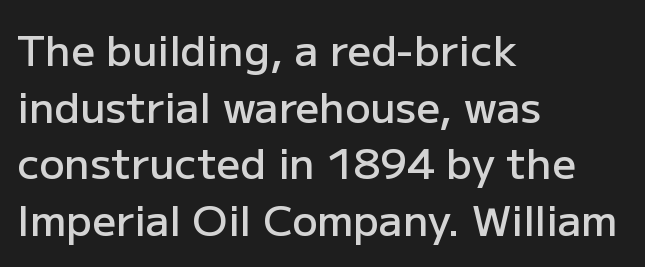
Q: Is the text bold? A: Semi-bold.
Q: Is the text italic (slanted)? A: No, it is upright.
Q: Is the typeface a serif or a sans-serif typeface? A: Sans-serif.
Q: Is the text underlined? A: No.
Q: How is the paragraph aligned? A: Left-aligned.
Q: Is the spacing between letters normal or unusually wide? A: Normal.
Q: Is the spacing between lines tight, normal or loose? A: Normal.
Q: Width (condensed, normal, or wide)? A: Normal.
Q: Stroke contrast? A: Low.
Q: x-height? A: Medium.
Q: Monospaced? A: No.
